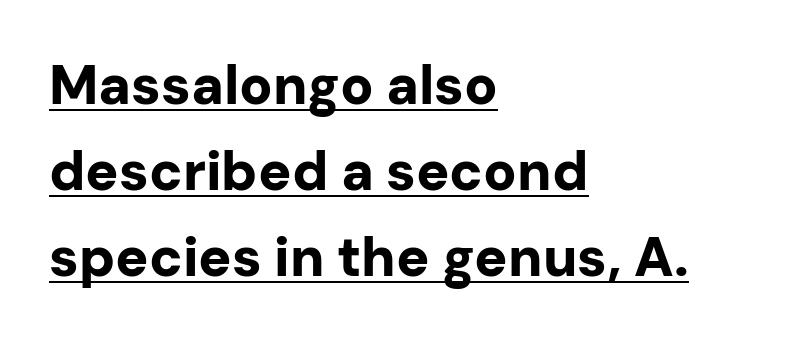
{"serif": "no", "italic": "no", "bold": "yes", "weight": "bold", "width": "normal", "stroke_contrast": "low", "x_height": "medium", "monospaced": "no", "underline": "yes", "align": "left", "line_spacing": "normal", "line_spacing_ratio": 1.56, "letter_spacing": "normal", "letter_spacing_em": 0.0, "glyph_px": 55}
